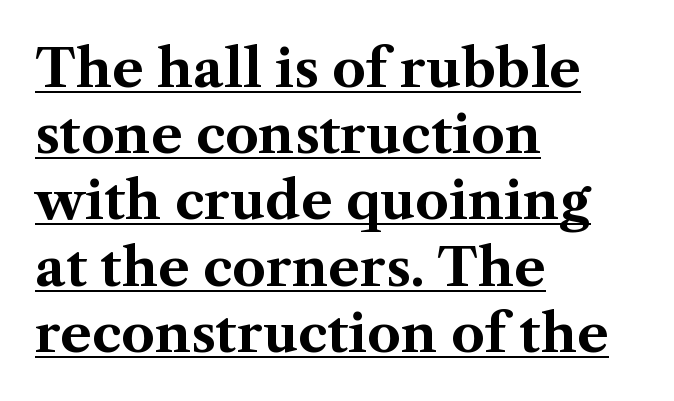
The image shows 53 px bold serif type, upright; set left-aligned, normal line spacing (1.25x), normal letter spacing, underlined; medium stroke contrast and a medium x-height.
